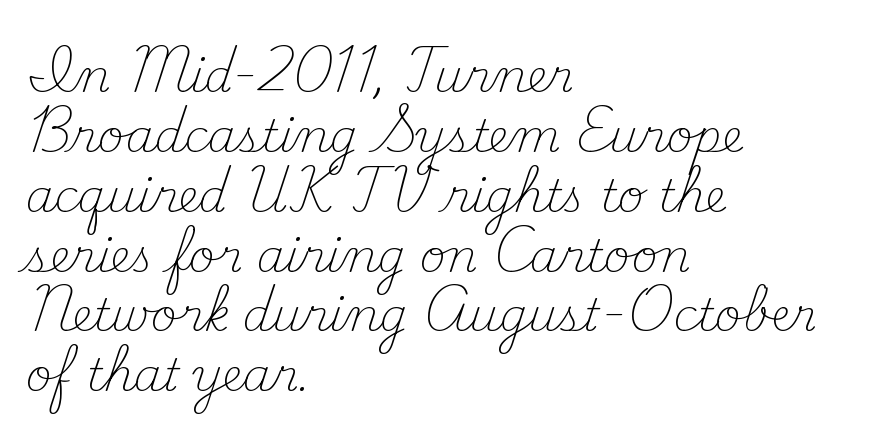
Q: Is the text bold? A: No.
Q: Is the text italic (slanted)? A: Yes.
Q: Is the typeface a serif or a sans-serif typeface? A: Serif.
Q: Is the text underlined? A: No.
Q: How is the paragraph aligned? A: Left-aligned.
Q: Is the spacing between letters normal or unusually wide? A: Normal.
Q: Is the spacing between lines tight, normal or loose? A: Normal.
Q: Width (condensed, normal, or wide)? A: Normal.
Q: Stroke contrast? A: Medium.
Q: x-height? A: Small.
Q: Monospaced? A: No.
